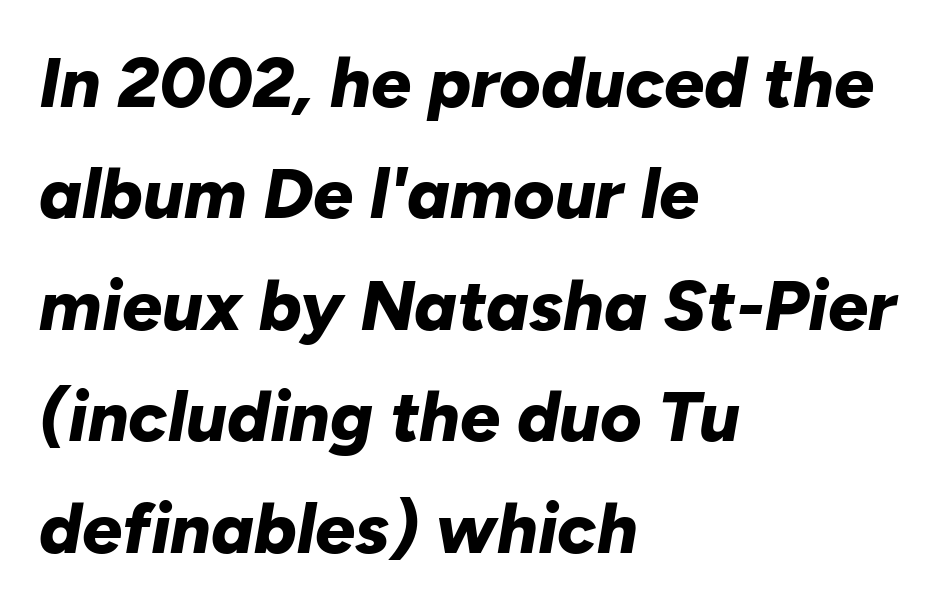
The image shows 71 px bold type, italic (leaning right); set left-aligned, normal line spacing (1.57x), normal letter spacing, not underlined; low stroke contrast and a medium x-height.
